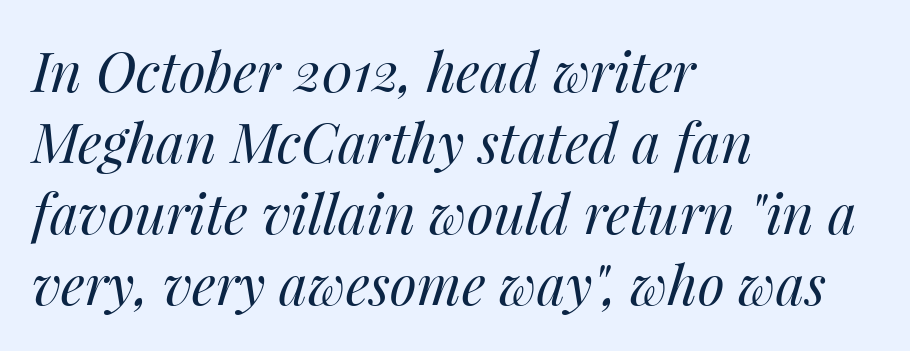
The image shows 55 px regular-weight type, italic (leaning right); set left-aligned, normal line spacing (1.29x), normal letter spacing, not underlined; medium stroke contrast and a medium x-height.
